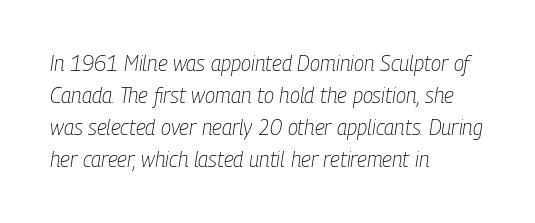
The image shows 21 px text type, italic (leaning right); set left-aligned, normal line spacing (1.53x), normal letter spacing, not underlined.
